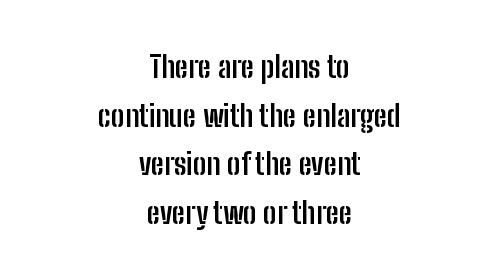
The typesetting leans heavy: a genuine bold. The rendering uses natural spacing where letterforms have individual widths. Each line is balanced around a shared central axis. The block of text has a typical density, with ordinary space between rows. If you drew a line through each stem, it would be perfectly vertical.
